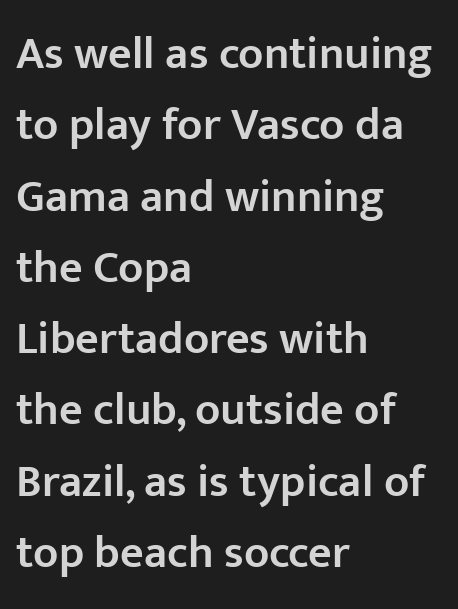
Q: Is the text bold? A: Semi-bold.
Q: Is the text italic (slanted)? A: No, it is upright.
Q: Is the typeface a serif or a sans-serif typeface? A: Sans-serif.
Q: Is the text underlined? A: No.
Q: How is the paragraph aligned? A: Left-aligned.
Q: Is the spacing between letters normal or unusually wide? A: Normal.
Q: Is the spacing between lines tight, normal or loose? A: Normal.
Q: Width (condensed, normal, or wide)? A: Normal.
Q: Stroke contrast? A: Low.
Q: x-height? A: Medium.
Q: Monospaced? A: No.
